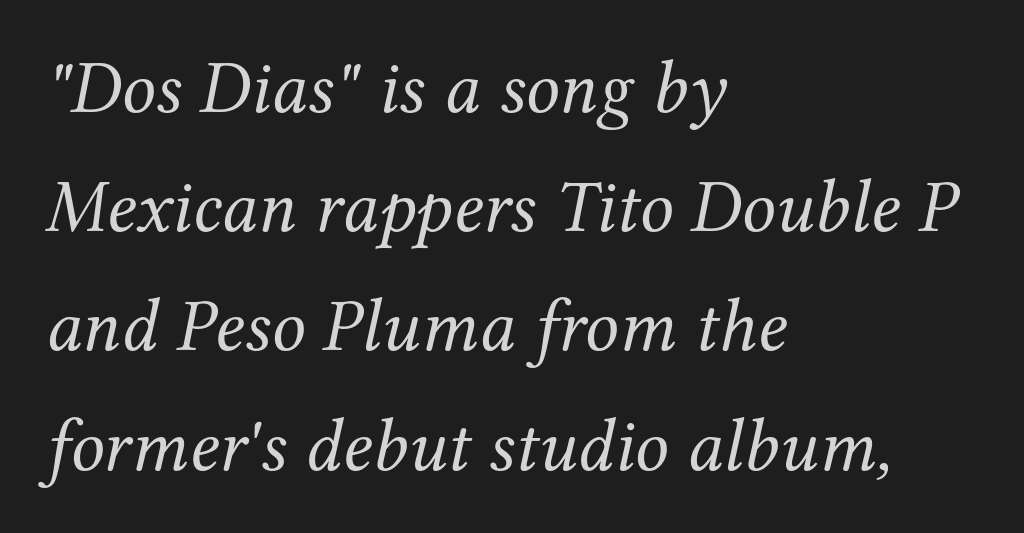
Q: Is the text bold? A: No.
Q: Is the text italic (slanted)? A: Yes, it leans right by about 12 degrees.
Q: Is the typeface a serif or a sans-serif typeface? A: Serif.
Q: Is the text underlined? A: No.
Q: How is the paragraph aligned? A: Left-aligned.
Q: Is the spacing between letters normal or unusually wide? A: Normal.
Q: Is the spacing between lines tight, normal or loose? A: Normal.
Q: Width (condensed, normal, or wide)? A: Normal.
Q: Stroke contrast? A: Medium.
Q: x-height? A: Medium.
Q: Monospaced? A: No.
